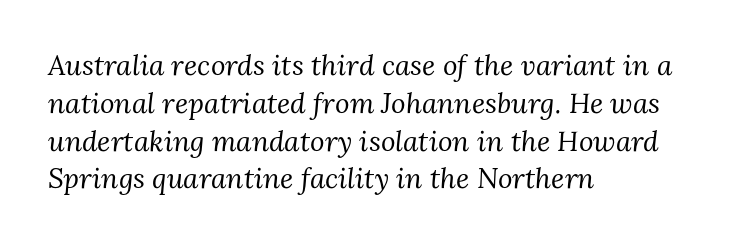
The image shows 28 px regular-weight serif type, italic (leaning right); set left-aligned, normal line spacing (1.35x), normal letter spacing, not underlined; medium stroke contrast and a medium x-height.
